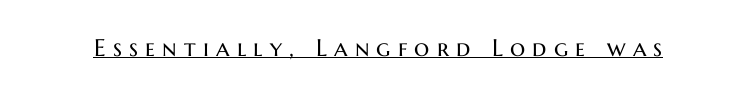
{"italic": "no", "bold": "no", "underline": "yes", "letter_spacing": "wide", "letter_spacing_em": 0.3, "glyph_px": 24}
